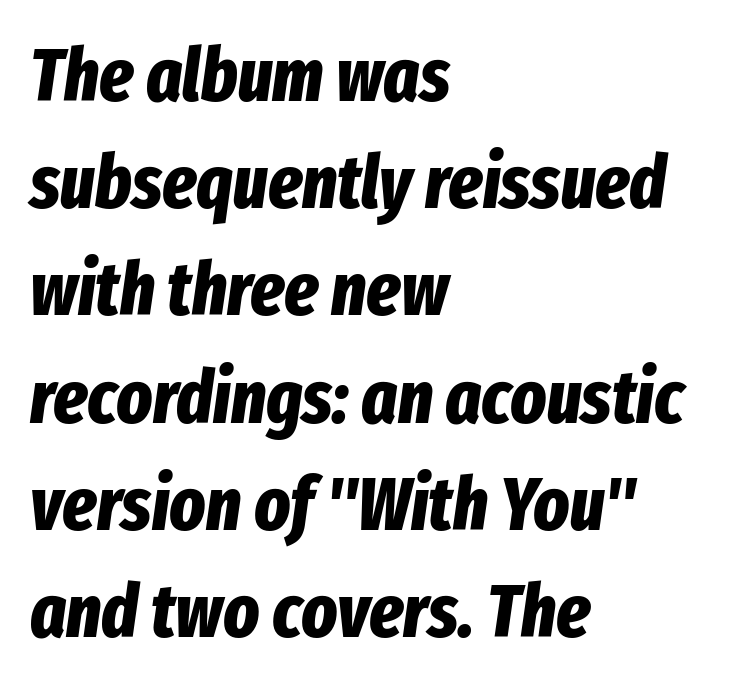
Q: Is the text bold? A: Yes.
Q: Is the text italic (slanted)? A: Yes, it leans right by about 8 degrees.
Q: Is the text underlined? A: No.
Q: How is the paragraph aligned? A: Left-aligned.
Q: Is the spacing between letters normal or unusually wide? A: Normal.
Q: Is the spacing between lines tight, normal or loose? A: Normal.
Q: Width (condensed, normal, or wide)? A: Condensed.
Q: Stroke contrast? A: Low.
Q: x-height? A: Medium.
Q: Monospaced? A: No.
